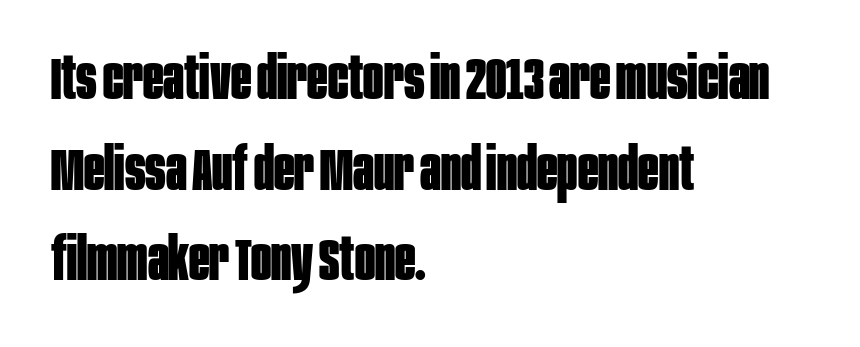
{"serif": "no", "italic": "no", "bold": "yes", "weight": "bold", "width": "condensed", "stroke_contrast": "low", "x_height": "large", "monospaced": "no", "underline": "no", "align": "left", "line_spacing": "normal", "line_spacing_ratio": 1.51, "letter_spacing": "normal", "letter_spacing_em": 0.0, "glyph_px": 60}
